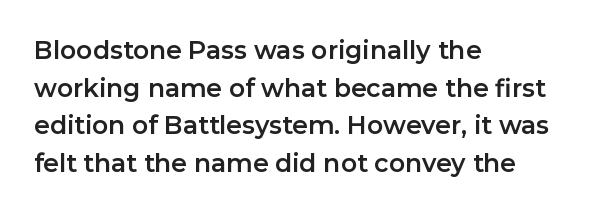
{"italic": "no", "underline": "no", "align": "left", "line_spacing": "normal", "line_spacing_ratio": 1.51, "letter_spacing": "normal", "letter_spacing_em": 0.0, "glyph_px": 25}
